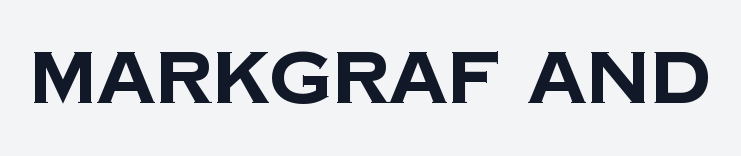
What stands out about the letter spacing? Nothing — it is the standard amount. The font is running at its bold setting. Descenders are the only things crossing below the line. The face used here is proportionally spaced, like ordinary book or web type. Classification — sans serif.
